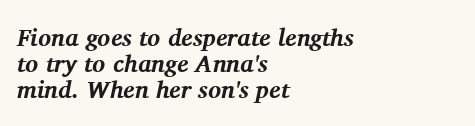
The image shows 24 px bold type, italic (leaning right); set left-aligned, tight line spacing (1.08x), normal letter spacing, not underlined.
